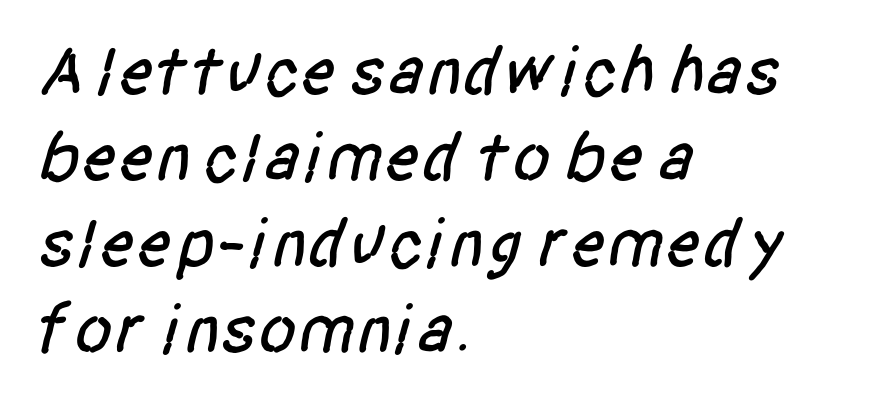
{"serif": "no", "width": "condensed", "stroke_contrast": "low", "x_height": "large", "monospaced": "no", "underline": "no", "align": "left", "line_spacing_ratio": 1.23, "letter_spacing": "normal", "letter_spacing_em": 0.0, "glyph_px": 70}
